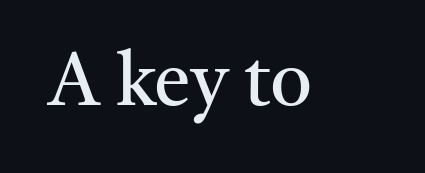
The face used here is proportionally spaced, like ordinary book or web type. You can tell from the footed stems that serif type was used. Letters have the restrained weight of plain body copy at most. Lines of text with bare space underneath. Look at the tracking — it's just the regular setting, nothing added.
